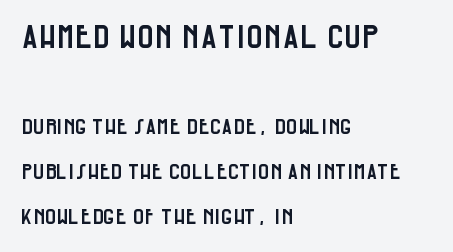
Q: Is the text italic (slanted)? A: No, it is upright.
Q: Is the typeface a serif or a sans-serif typeface? A: Sans-serif.
Q: Is the text underlined? A: No.
Q: How is the paragraph aligned? A: Left-aligned.
Q: Is the spacing between letters normal or unusually wide? A: Normal.
Q: Is the spacing between lines tight, normal or loose? A: Loose.
Q: Which block of text is set in a larger size, the first (top) or the second (bottom)? A: The first (top) one.
Q: Width (condensed, normal, or wide)? A: Condensed.
Q: Stroke contrast? A: Low.
Q: x-height? A: Large.
Q: Monospaced? A: No.
